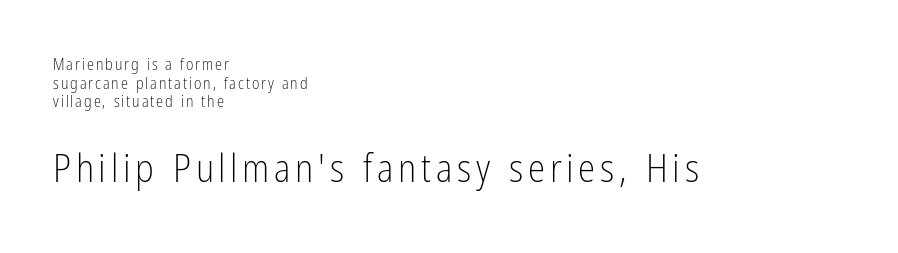
{"serif": "no", "italic": "no", "bold": "no", "weight": "light", "width": "condensed", "stroke_contrast": "low", "x_height": "medium", "monospaced": "no", "underline": "no", "align": "left", "line_spacing_ratio": 1.16, "larger_block": "second", "size_ratio": 2.44, "glyph_px": 39}
